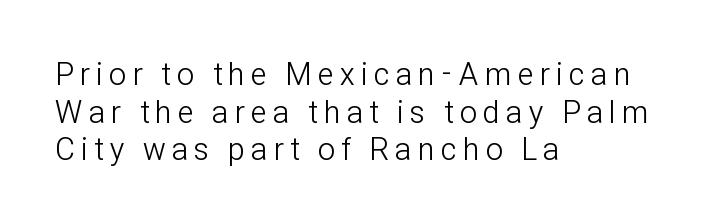
This is sans-serif lettering, the kind often seen on screens and signage. Each row of text sits above clean, open space. The axis of the letterforms is exactly vertical. Heaviness? Minimal to ordinary, like unemphasized prose. All the whitespace from short lines collects on the right. These lines are rendered in a variable-pitch font.
